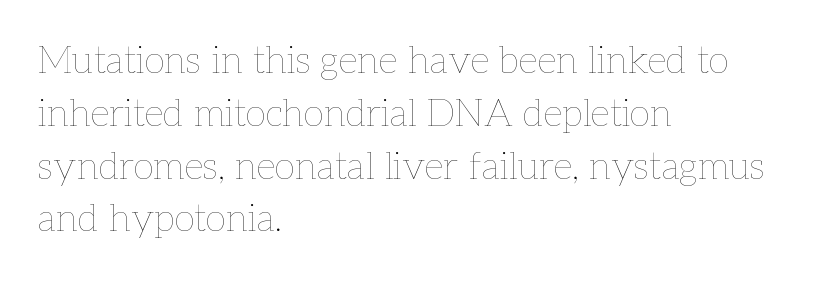
Q: Is the text bold? A: No.
Q: Is the text italic (slanted)? A: No, it is upright.
Q: Is the text underlined? A: No.
Q: How is the paragraph aligned? A: Left-aligned.
Q: Is the spacing between letters normal or unusually wide? A: Normal.
Q: Is the spacing between lines tight, normal or loose? A: Normal.
Q: Width (condensed, normal, or wide)? A: Normal.
Q: Stroke contrast? A: Low.
Q: x-height? A: Medium.
Q: Monospaced? A: No.
